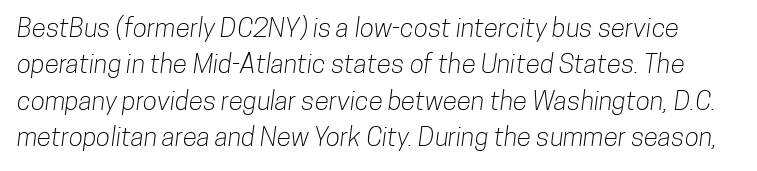
The image shows 26 px text type; set normal line spacing (1.4x), normal letter spacing, not underlined.
